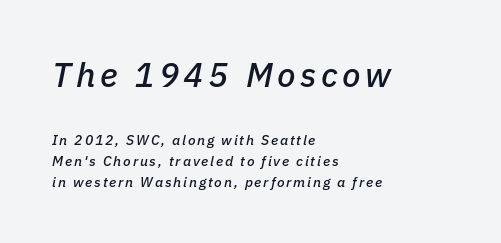
The letters are slanted; this is an italic face. No word sits above an underline. Scale decreases going downward across the two blocks. Vertical spacing — default. The ragged edge is on the right, which tells us the setting is flush left. Looks like regular typesetting: each glyph gets only the width it needs.
